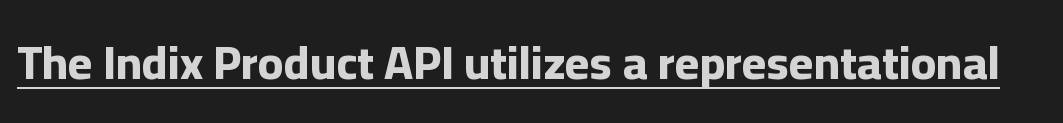
{"serif": "no", "italic": "no", "bold": "yes", "weight": "bold", "width": "normal", "stroke_contrast": "low", "x_height": "medium", "monospaced": "no", "underline": "yes", "letter_spacing": "normal", "letter_spacing_em": 0.0, "glyph_px": 47}
